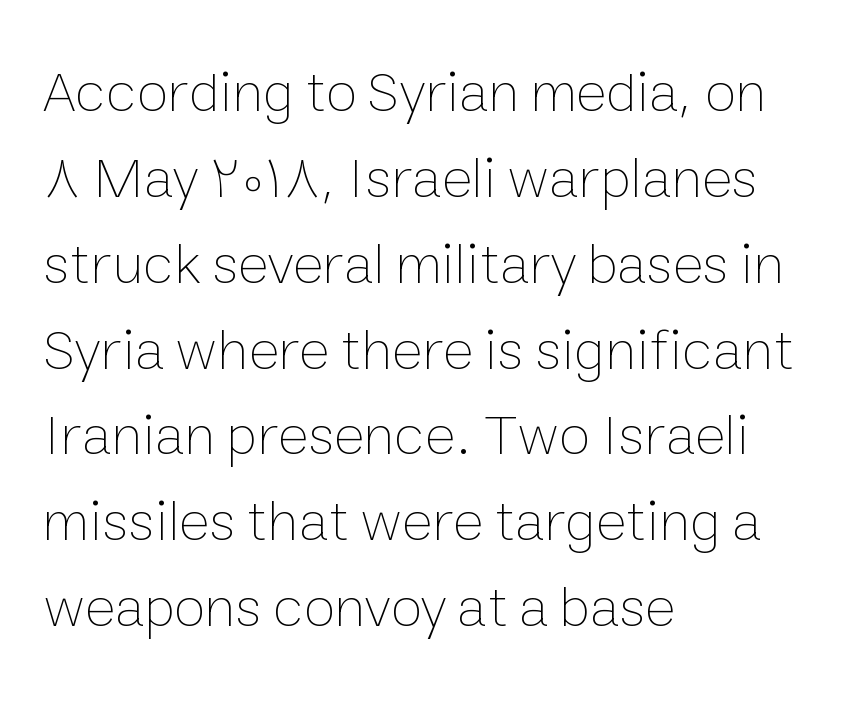
{"italic": "no", "bold": "no", "weight": "thin", "width": "normal", "stroke_contrast": "low", "x_height": "medium", "monospaced": "no", "underline": "no", "align": "left", "line_spacing": "normal", "line_spacing_ratio": 1.48, "letter_spacing": "normal", "letter_spacing_em": 0.0, "glyph_px": 58}
